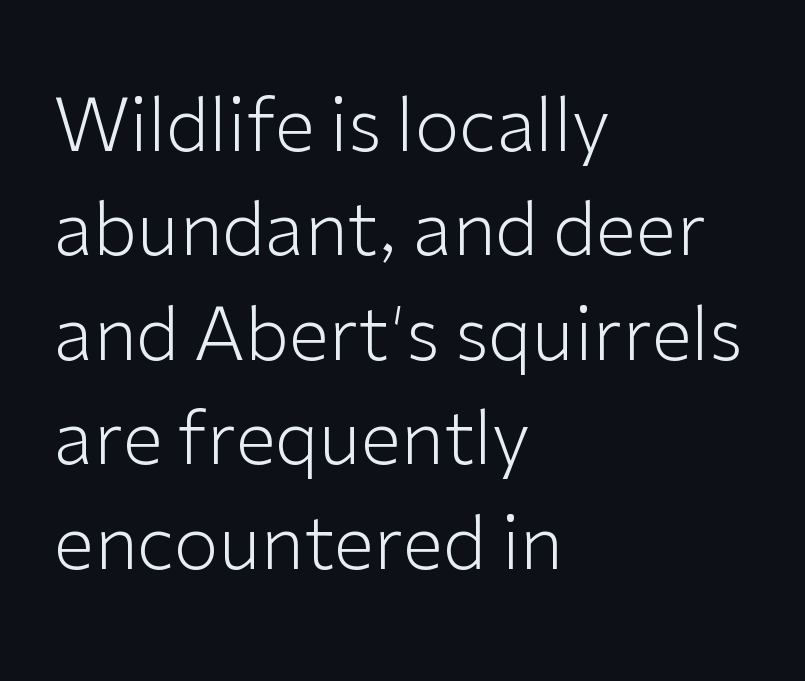
The image shows 73 px light sans-serif type, upright; set left-aligned, normal line spacing (1.43x), normal letter spacing, not underlined; low stroke contrast and a medium x-height.
